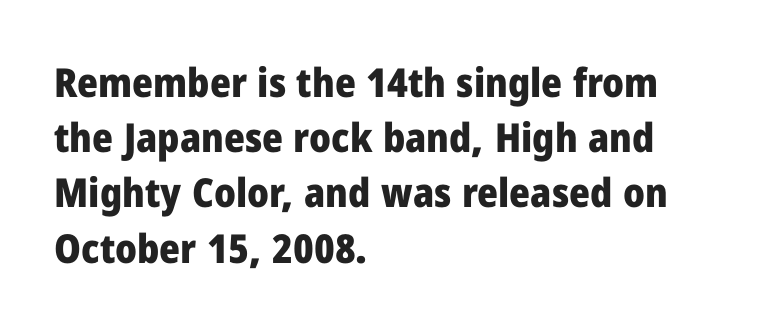
{"serif": "no", "italic": "no", "bold": "yes", "weight": "heavy", "width": "normal", "stroke_contrast": "low", "x_height": "medium", "monospaced": "no", "underline": "no", "align": "left", "line_spacing": "normal", "line_spacing_ratio": 1.38, "letter_spacing": "normal", "letter_spacing_em": 0.0, "glyph_px": 40}
